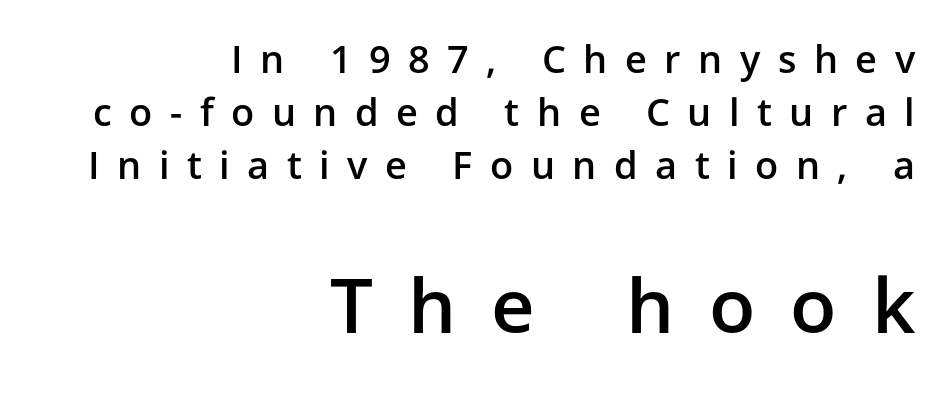
The image shows 76 px semibold sans-serif type, upright; set right-aligned, normal line spacing (1.39x), unusually wide letter spacing (+0.46 em), not underlined; the second (bottom) block is 2.0x larger; low stroke contrast and a medium x-height.
